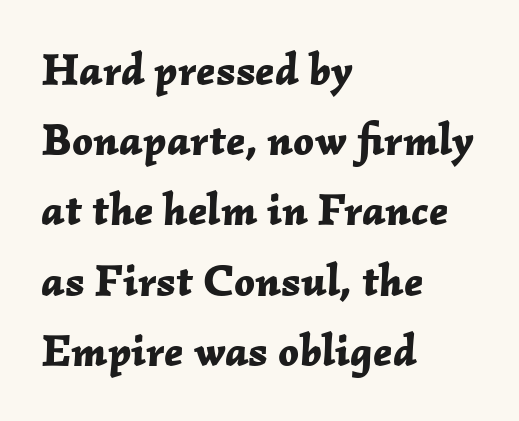
Q: Is the text bold? A: Yes.
Q: Is the text italic (slanted)? A: Yes, it leans right by about 2 degrees.
Q: Is the text underlined? A: No.
Q: How is the paragraph aligned? A: Left-aligned.
Q: Is the spacing between letters normal or unusually wide? A: Normal.
Q: Is the spacing between lines tight, normal or loose? A: Normal.
Q: Width (condensed, normal, or wide)? A: Normal.
Q: Stroke contrast? A: Low.
Q: x-height? A: Medium.
Q: Monospaced? A: No.
